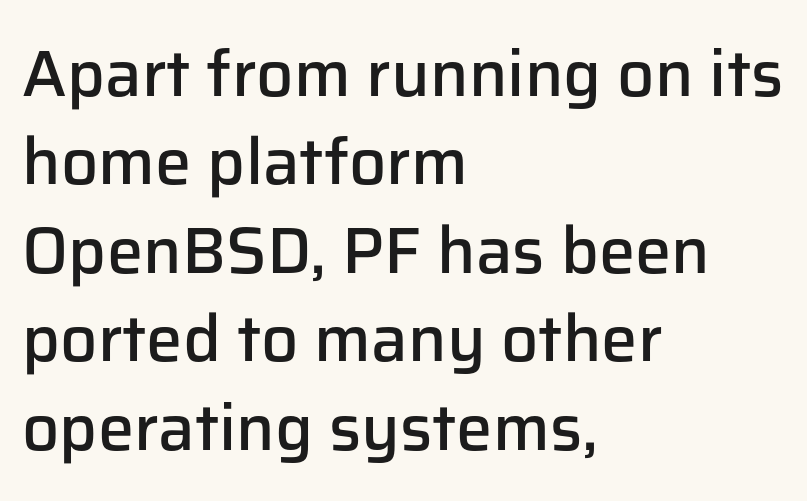
{"serif": "no", "italic": "no", "bold": "semi", "weight": "semibold", "width": "normal", "stroke_contrast": "low", "x_height": "medium", "monospaced": "no", "underline": "no", "align": "left", "line_spacing": "normal", "line_spacing_ratio": 1.36, "letter_spacing": "normal", "letter_spacing_em": 0.0, "glyph_px": 65}
